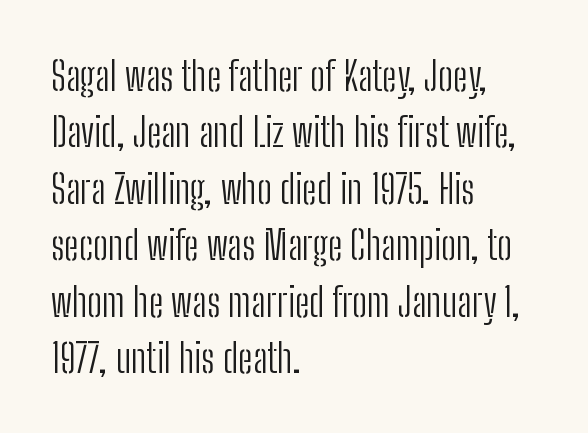
Is the letter spacing exaggerated? No — it looks like the ordinary default. Every row of glyphs begins at an identical x-position on the left. The characters are drawn with everyday or finer stroke widths. Designer's note — italics off, roman on.
